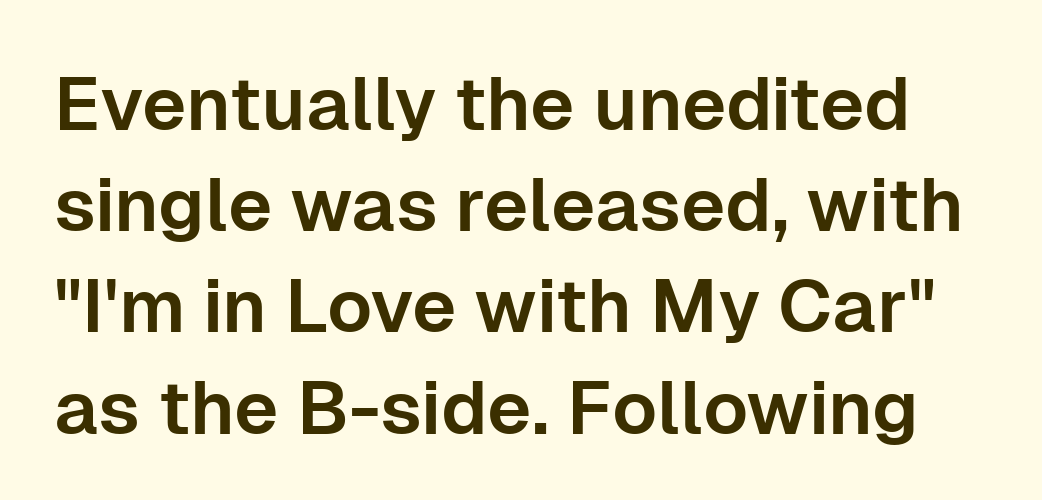
{"serif": "no", "italic": "no", "width": "normal", "stroke_contrast": "low", "x_height": "medium", "monospaced": "no", "underline": "no", "line_spacing": "normal", "line_spacing_ratio": 1.35, "letter_spacing": "normal", "letter_spacing_em": 0.0, "glyph_px": 75}
